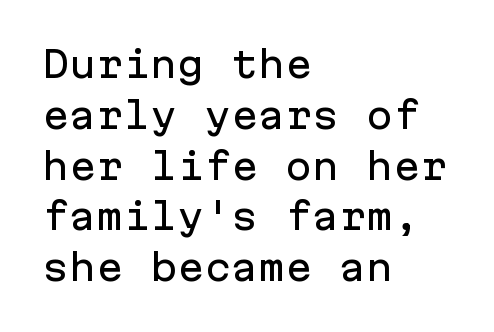
Q: Is the text italic (slanted)? A: No, it is upright.
Q: Is the typeface a serif or a sans-serif typeface? A: Sans-serif.
Q: Is the text underlined? A: No.
Q: How is the paragraph aligned? A: Left-aligned.
Q: Is the spacing between letters normal or unusually wide? A: Normal.
Q: Is the spacing between lines tight, normal or loose? A: Normal.
Q: Width (condensed, normal, or wide)? A: Normal.
Q: Stroke contrast? A: Low.
Q: x-height? A: Medium.
Q: Monospaced? A: Yes.
